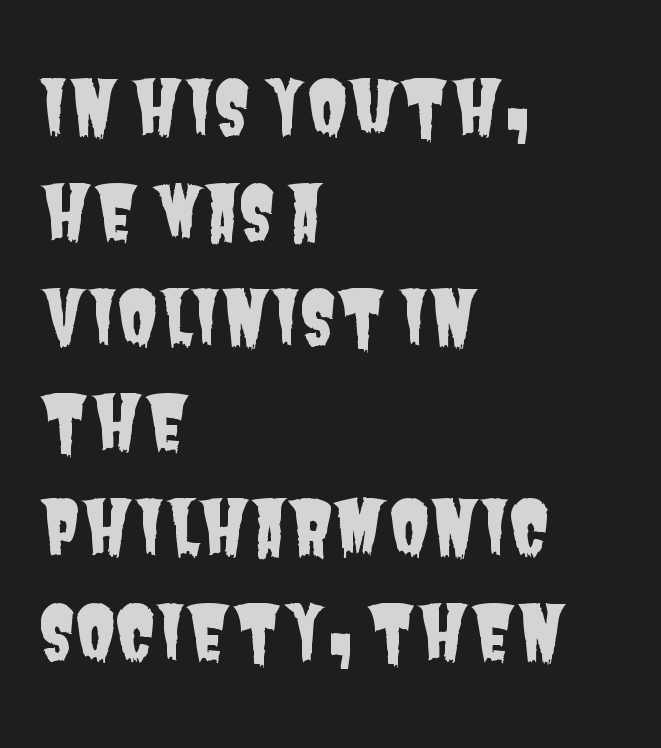
{"serif": "no", "width": "condensed", "stroke_contrast": "low", "x_height": "large", "monospaced": "no", "underline": "no", "align": "left", "line_spacing": "normal", "line_spacing_ratio": 1.42, "letter_spacing": "normal", "letter_spacing_em": 0.0, "glyph_px": 74}
